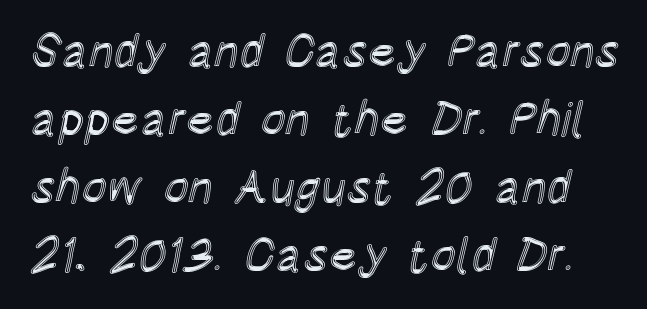
Q: Is the text italic (slanted)? A: Yes.
Q: Is the text underlined? A: No.
Q: Is the spacing between letters normal or unusually wide? A: Normal.
Q: Is the spacing between lines tight, normal or loose? A: Normal.
Q: Width (condensed, normal, or wide)? A: Condensed.
Q: x-height? A: Large.
Q: Monospaced? A: No.
